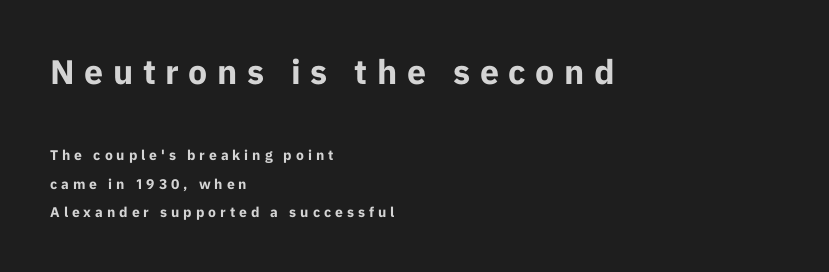
The image shows 34 px bold sans-serif type, upright; set left-aligned, loose line spacing (2.03x), unusually wide letter spacing (+0.28 em), not underlined; the first (top) block is 2.43x larger; low stroke contrast and a medium x-height.
